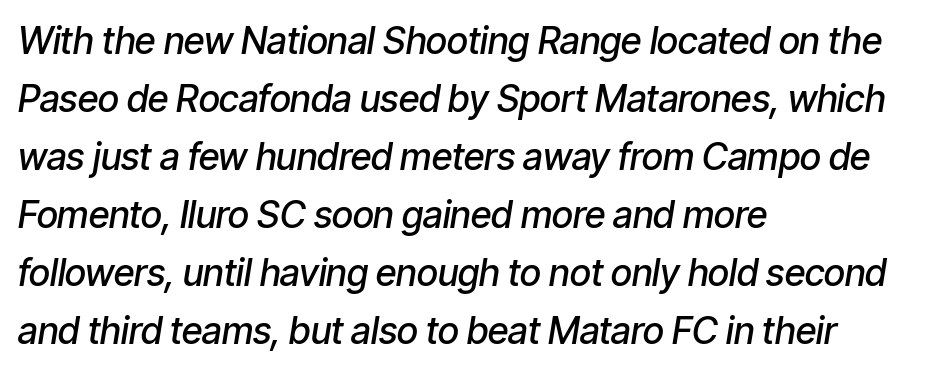
Q: Is the text bold? A: Semi-bold.
Q: Is the text italic (slanted)? A: Yes, it leans right by about 9 degrees.
Q: Is the text underlined? A: No.
Q: How is the paragraph aligned? A: Left-aligned.
Q: Is the spacing between letters normal or unusually wide? A: Normal.
Q: Is the spacing between lines tight, normal or loose? A: Normal.
Q: Width (condensed, normal, or wide)? A: Condensed.
Q: Stroke contrast? A: Low.
Q: x-height? A: Medium.
Q: Monospaced? A: No.
